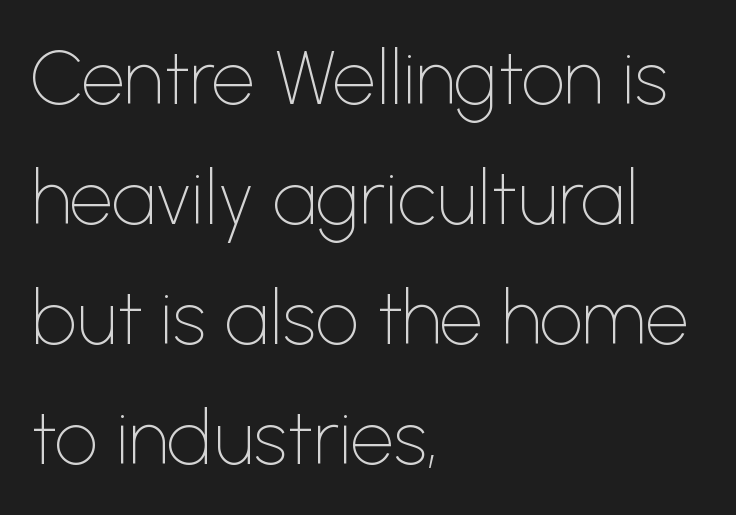
The image shows 76 px thin sans-serif type, upright; set left-aligned, normal line spacing (1.58x), normal letter spacing, not underlined; low stroke contrast and a medium x-height.
